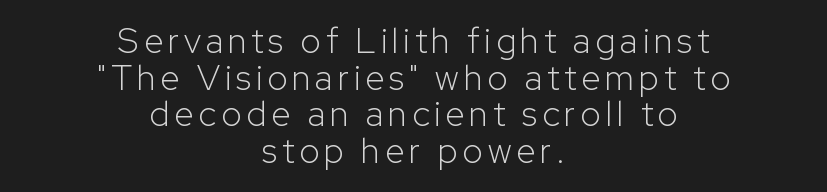
{"serif": "no", "italic": "no", "bold": "no", "weight": "light", "width": "normal", "stroke_contrast": "low", "x_height": "medium", "monospaced": "no", "underline": "no", "align": "center", "line_spacing": "tight", "line_spacing_ratio": 1.05, "glyph_px": 35}
